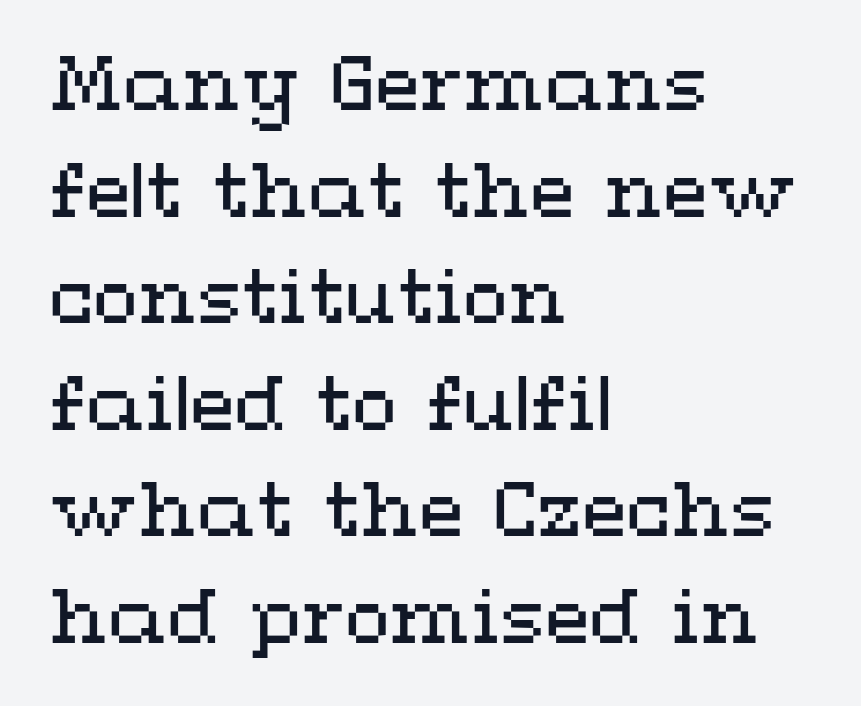
The lettering stays uniformly vertical, giving the passage a roman look. Varying glyph widths throughout — classic text-font behaviour. This rendering features lettering with no underline. Look at the tracking — it's just the regular setting, nothing added.
